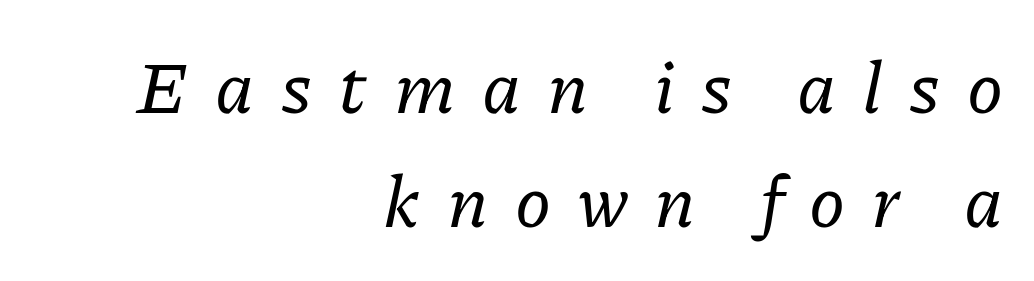
{"serif": "yes", "italic": "yes", "lean": "right", "slant_degrees": 11, "width": "normal", "stroke_contrast": "low", "x_height": "medium", "monospaced": "no", "underline": "no", "align": "right", "line_spacing": "normal", "line_spacing_ratio": 1.56, "letter_spacing": "wide", "letter_spacing_em": 0.36, "glyph_px": 73}
